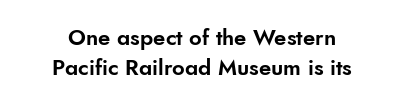
{"italic": "no", "underline": "no", "align": "center", "line_spacing": "normal", "line_spacing_ratio": 1.36, "letter_spacing": "normal", "letter_spacing_em": 0.0, "glyph_px": 22}
